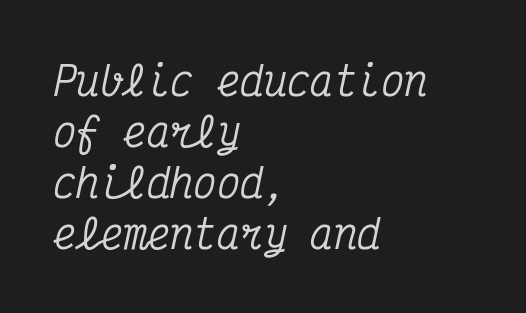
Q: Is the text italic (slanted)? A: Yes, it leans right by about 12 degrees.
Q: Is the typeface a serif or a sans-serif typeface? A: Serif.
Q: Is the text underlined? A: No.
Q: How is the paragraph aligned? A: Left-aligned.
Q: Is the spacing between letters normal or unusually wide? A: Normal.
Q: Is the spacing between lines tight, normal or loose? A: Normal.
Q: Width (condensed, normal, or wide)? A: Condensed.
Q: Stroke contrast? A: Medium.
Q: x-height? A: Medium.
Q: Monospaced? A: Yes.
